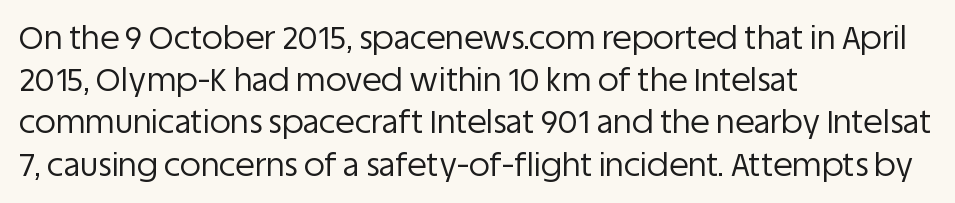
{"serif": "no", "italic": "no", "bold": "no", "weight": "regular", "width": "normal", "stroke_contrast": "low", "x_height": "large", "monospaced": "no", "underline": "no", "align": "left", "line_spacing": "normal", "line_spacing_ratio": 1.32, "letter_spacing": "normal", "letter_spacing_em": 0.0, "glyph_px": 32}
